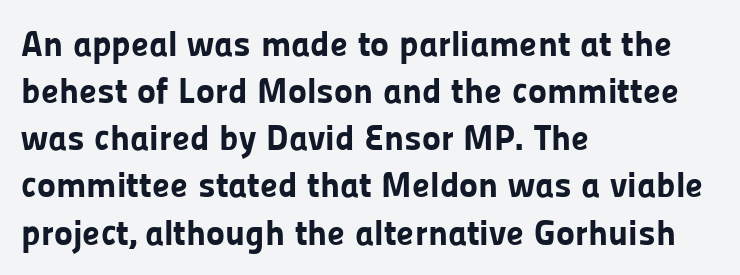
Q: Is the text bold? A: Yes.
Q: Is the text italic (slanted)? A: No, it is upright.
Q: Is the typeface a serif or a sans-serif typeface? A: Sans-serif.
Q: Is the text underlined? A: No.
Q: How is the paragraph aligned? A: Left-aligned.
Q: Is the spacing between letters normal or unusually wide? A: Normal.
Q: Is the spacing between lines tight, normal or loose? A: Normal.
Q: Width (condensed, normal, or wide)? A: Normal.
Q: Stroke contrast? A: Low.
Q: x-height? A: Medium.
Q: Monospaced? A: No.
